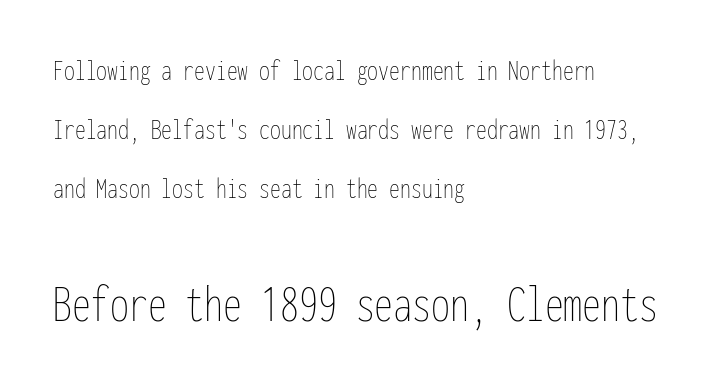
Q: Is the text bold? A: No.
Q: Is the text italic (slanted)? A: No, it is upright.
Q: Is the text underlined? A: No.
Q: How is the paragraph aligned? A: Left-aligned.
Q: Is the spacing between letters normal or unusually wide? A: Normal.
Q: Is the spacing between lines tight, normal or loose? A: Loose.
Q: Which block of text is set in a larger size, the first (top) or the second (bottom)? A: The second (bottom) one.
Q: Width (condensed, normal, or wide)? A: Condensed.
Q: Stroke contrast? A: Low.
Q: x-height? A: Medium.
Q: Monospaced? A: Yes.
